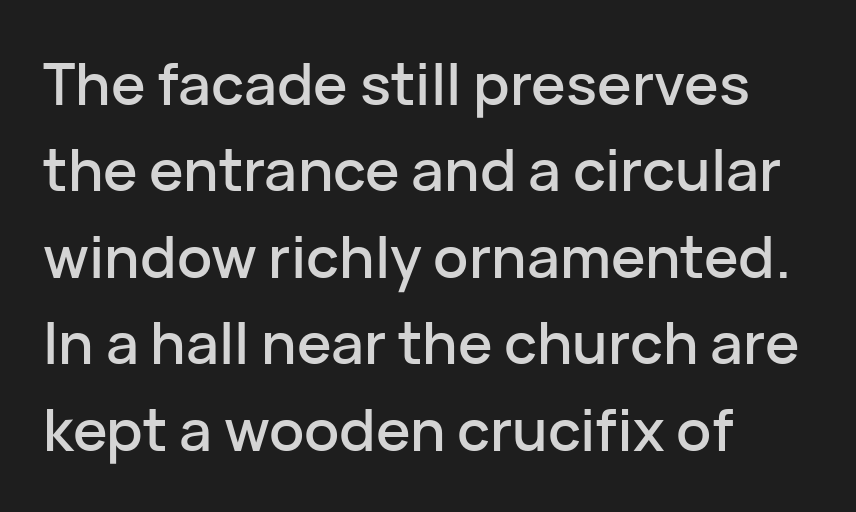
Q: Is the text italic (slanted)? A: No, it is upright.
Q: Is the typeface a serif or a sans-serif typeface? A: Sans-serif.
Q: Is the text underlined? A: No.
Q: How is the paragraph aligned? A: Left-aligned.
Q: Is the spacing between letters normal or unusually wide? A: Normal.
Q: Is the spacing between lines tight, normal or loose? A: Normal.
Q: Width (condensed, normal, or wide)? A: Normal.
Q: Stroke contrast? A: Low.
Q: x-height? A: Medium.
Q: Monospaced? A: No.
